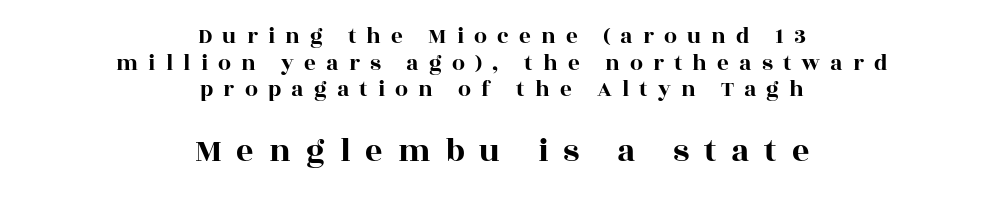
The image shows 34 px wide serif type, upright; set centered, line spacing 1.16x, unusually wide letter spacing (+0.44 em), not underlined; the second (bottom) block is 1.48x larger; a large x-height.
